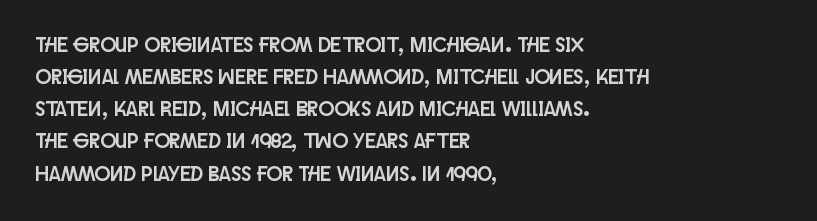
The image shows 21 px text type, upright; set left-aligned, normal line spacing (1.53x), normal letter spacing, not underlined.
